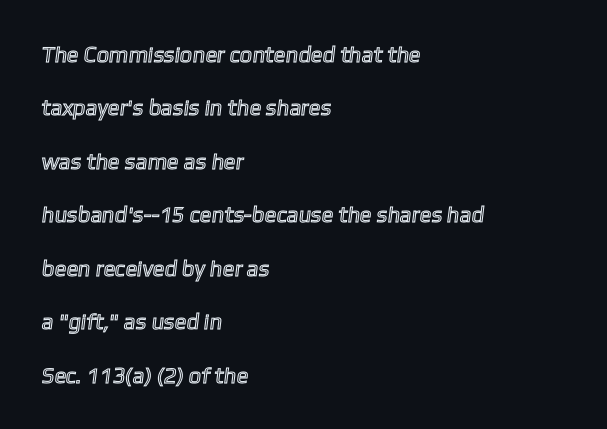
Q: Is the text underlined? A: No.
Q: How is the paragraph aligned? A: Left-aligned.
Q: Is the spacing between letters normal or unusually wide? A: Normal.
Q: Is the spacing between lines tight, normal or loose? A: Loose.
